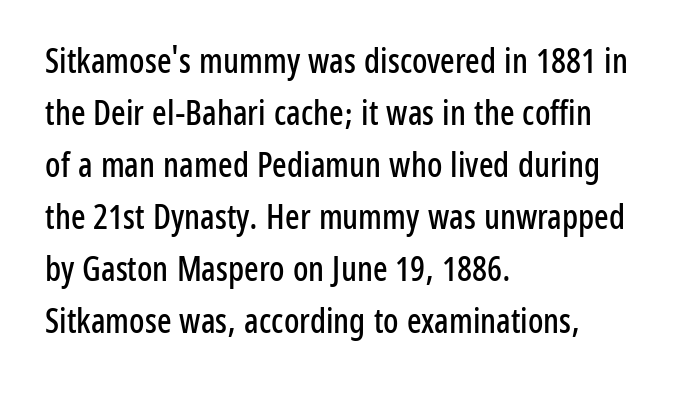
{"serif": "no", "italic": "no", "width": "condensed", "stroke_contrast": "low", "x_height": "medium", "monospaced": "no", "underline": "no", "align": "left", "line_spacing": "normal", "line_spacing_ratio": 1.53, "letter_spacing": "normal", "letter_spacing_em": 0.0, "glyph_px": 34}
